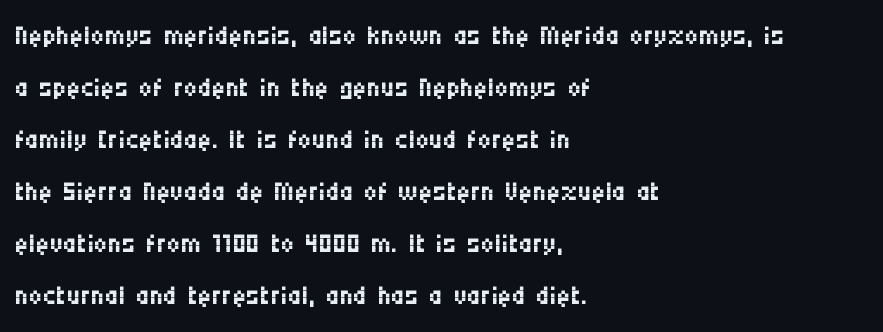
Q: Is the text bold? A: No.
Q: Is the text italic (slanted)? A: No, it is upright.
Q: Is the typeface a serif or a sans-serif typeface? A: Sans-serif.
Q: Is the text underlined? A: No.
Q: How is the paragraph aligned? A: Left-aligned.
Q: Is the spacing between letters normal or unusually wide? A: Normal.
Q: Is the spacing between lines tight, normal or loose? A: Normal.
Q: Width (condensed, normal, or wide)? A: Condensed.
Q: Stroke contrast? A: Medium.
Q: x-height? A: Large.
Q: Monospaced? A: No.
